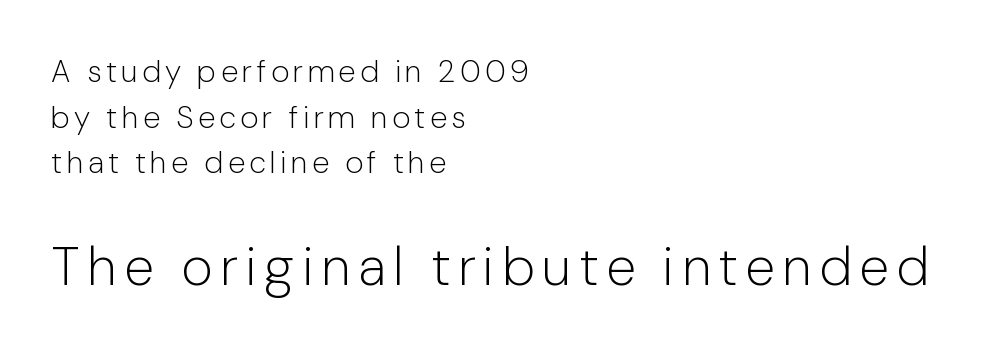
Q: Is the text bold? A: No.
Q: Is the text italic (slanted)? A: No, it is upright.
Q: Is the typeface a serif or a sans-serif typeface? A: Sans-serif.
Q: Is the text underlined? A: No.
Q: How is the paragraph aligned? A: Left-aligned.
Q: Is the spacing between lines tight, normal or loose? A: Normal.
Q: Which block of text is set in a larger size, the first (top) or the second (bottom)? A: The second (bottom) one.
Q: Width (condensed, normal, or wide)? A: Normal.
Q: Stroke contrast? A: Low.
Q: x-height? A: Medium.
Q: Monospaced? A: No.
